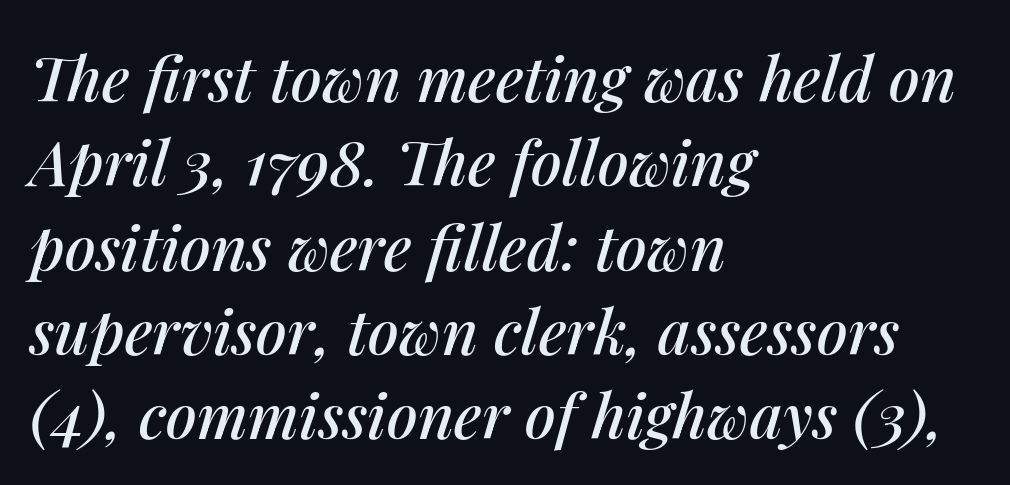
{"italic": "yes", "lean": "right", "slant_degrees": 14, "width": "normal", "stroke_contrast": "medium", "x_height": "medium", "monospaced": "no", "underline": "no", "align": "left", "line_spacing": "normal", "line_spacing_ratio": 1.36, "letter_spacing": "normal", "letter_spacing_em": 0.0, "glyph_px": 62}
